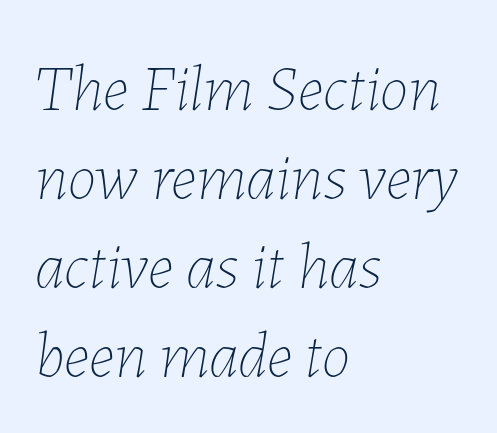
Q: Is the text bold? A: No.
Q: Is the text italic (slanted)? A: Yes, it leans right by about 7 degrees.
Q: Is the text underlined? A: No.
Q: How is the paragraph aligned? A: Left-aligned.
Q: Is the spacing between letters normal or unusually wide? A: Normal.
Q: Is the spacing between lines tight, normal or loose? A: Normal.
Q: Width (condensed, normal, or wide)? A: Normal.
Q: Stroke contrast? A: Low.
Q: x-height? A: Medium.
Q: Monospaced? A: No.
